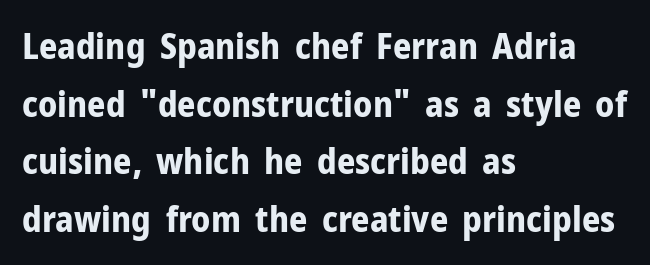
The image shows 36 px bold sans-serif type, upright; set left-aligned, normal line spacing (1.6x), normal letter spacing, not underlined; low stroke contrast and a medium x-height.
